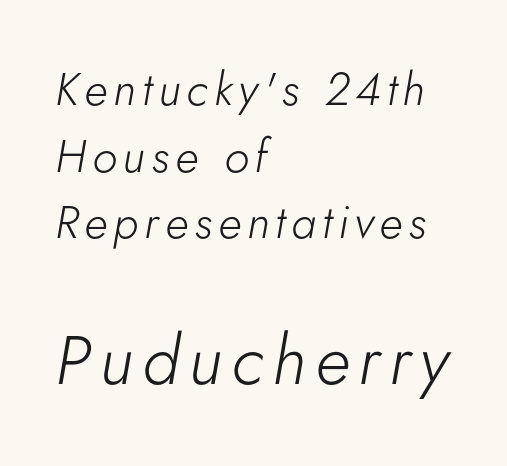
The image shows 69 px light type, italic (leaning right); set left-aligned, normal line spacing (1.45x), not underlined; the second (bottom) block is 1.5x larger; low stroke contrast and a small x-height.
